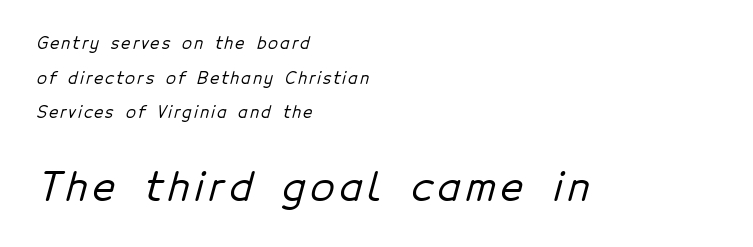
Q: Is the typeface a serif or a sans-serif typeface? A: Sans-serif.
Q: Is the text underlined? A: No.
Q: How is the paragraph aligned? A: Left-aligned.
Q: Is the spacing between lines tight, normal or loose? A: Loose.
Q: Which block of text is set in a larger size, the first (top) or the second (bottom)? A: The second (bottom) one.
Q: Width (condensed, normal, or wide)? A: Normal.
Q: Stroke contrast? A: Low.
Q: x-height? A: Medium.
Q: Monospaced? A: No.
